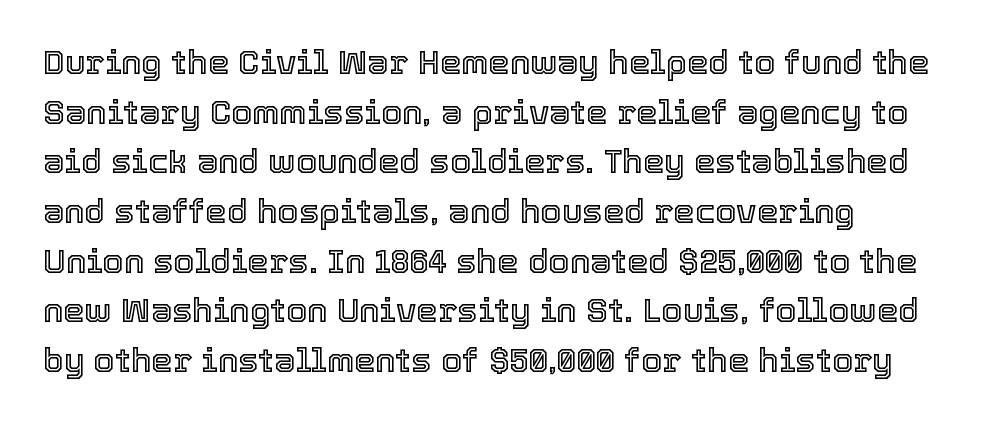
{"italic": "no", "width": "normal", "x_height": "medium", "monospaced": "no", "underline": "no", "line_spacing": "normal", "line_spacing_ratio": 1.46, "letter_spacing": "normal", "letter_spacing_em": 0.0, "glyph_px": 34}
